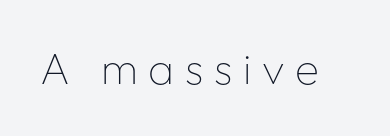
The image shows 44 px thin sans-serif type, upright; set unusually wide letter spacing (+0.24 em), not underlined; low stroke contrast and a medium x-height.
